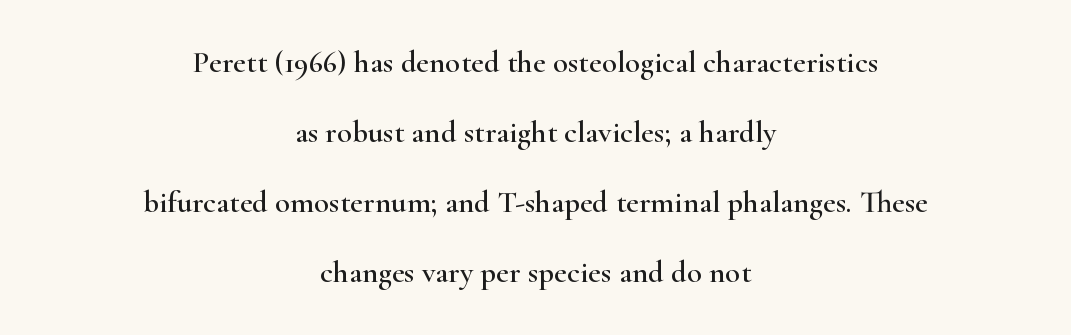
Line spacing here is loose. Serifs: yes, visible at the terminals of the letterforms. Just letters on the line, the space beneath them empty. Think of a printed novel: that variable character pitch is what you see here.
